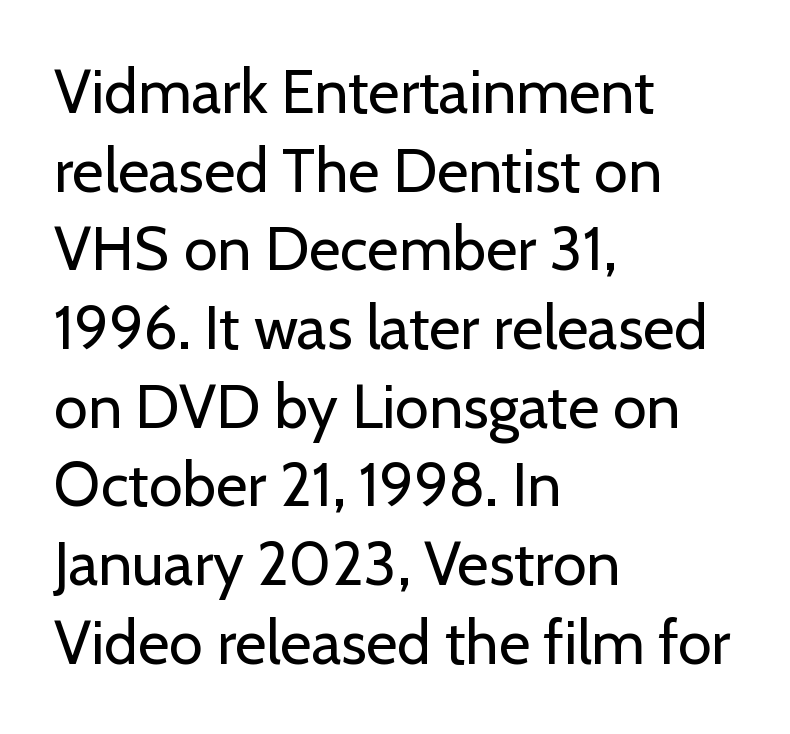
The lines sit at an ordinary, default distance from one another. This is not heavy type; no bold has been used. Regarding serifs, this sample does without them. Left-aligned paragraph, ragged on the right. This rendering features lettering with no underline.
